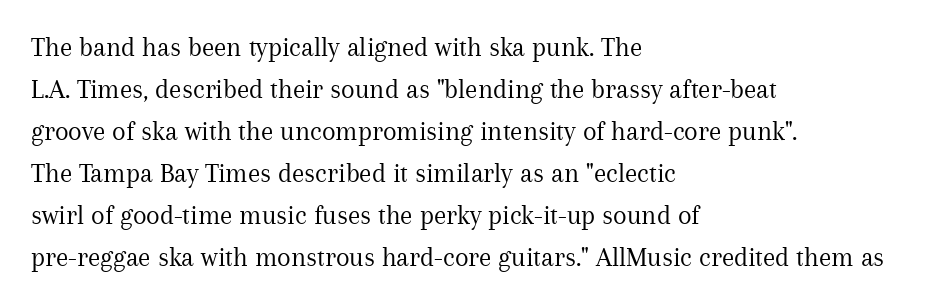
The image shows 28 px regular-weight serif type, upright; set left-aligned, normal line spacing (1.5x), normal letter spacing, not underlined; medium stroke contrast and a medium x-height.
